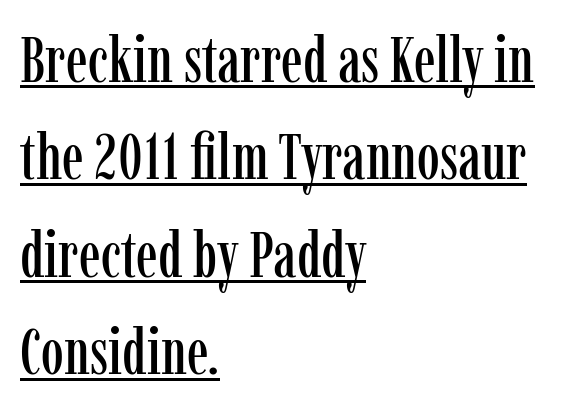
Q: Is the text italic (slanted)? A: No, it is upright.
Q: Is the typeface a serif or a sans-serif typeface? A: Serif.
Q: Is the text underlined? A: Yes.
Q: How is the paragraph aligned? A: Left-aligned.
Q: Is the spacing between letters normal or unusually wide? A: Normal.
Q: Is the spacing between lines tight, normal or loose? A: Normal.
Q: Width (condensed, normal, or wide)? A: Condensed.
Q: Stroke contrast? A: Low.
Q: x-height? A: Medium.
Q: Monospaced? A: No.
